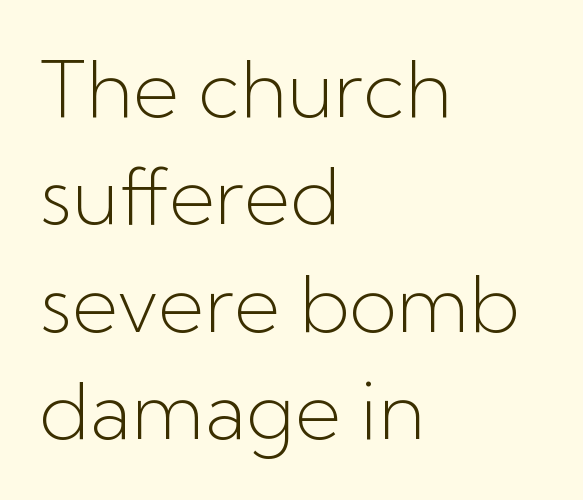
Q: Is the text bold? A: No.
Q: Is the text italic (slanted)? A: No, it is upright.
Q: Is the typeface a serif or a sans-serif typeface? A: Sans-serif.
Q: Is the text underlined? A: No.
Q: How is the paragraph aligned? A: Left-aligned.
Q: Is the spacing between letters normal or unusually wide? A: Normal.
Q: Is the spacing between lines tight, normal or loose? A: Normal.
Q: Width (condensed, normal, or wide)? A: Normal.
Q: Stroke contrast? A: Low.
Q: x-height? A: Medium.
Q: Monospaced? A: No.
